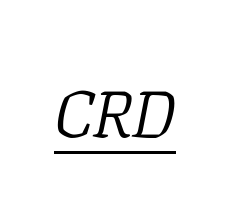
The image shows 66 px light serif type, italic (leaning right); set normal letter spacing, underlined; low stroke contrast and a medium x-height.
